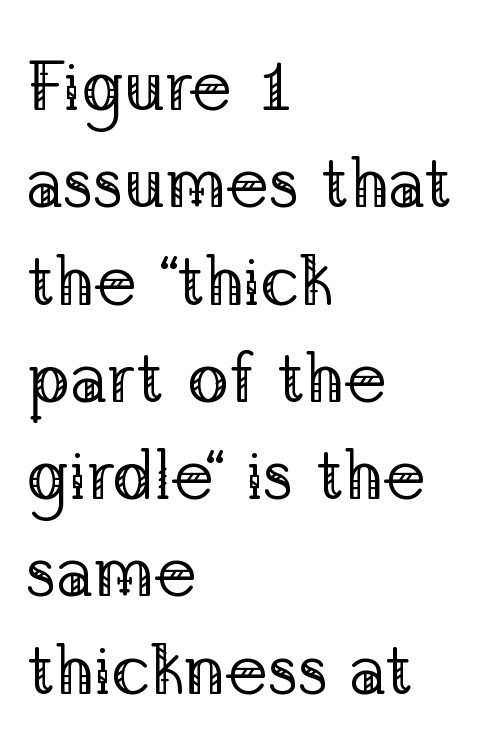
The image shows 70 px regular-weight serif type, upright; set left-aligned, normal line spacing (1.39x), normal letter spacing, not underlined; low stroke contrast and a medium x-height.
